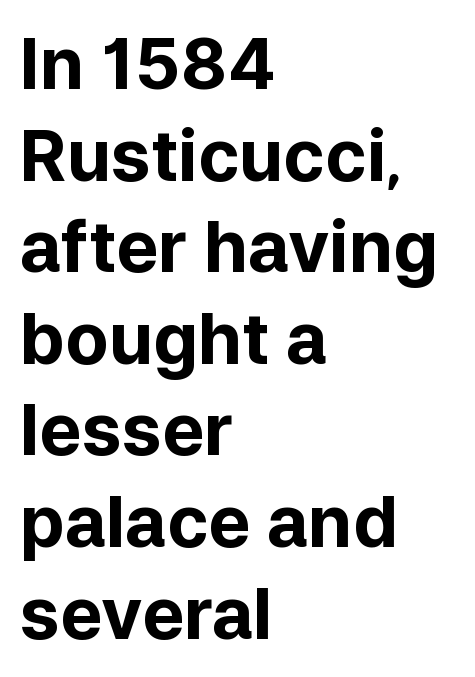
The image shows 71 px bold sans-serif type, upright; set left-aligned, normal line spacing (1.29x), normal letter spacing, not underlined; low stroke contrast and a medium x-height.
